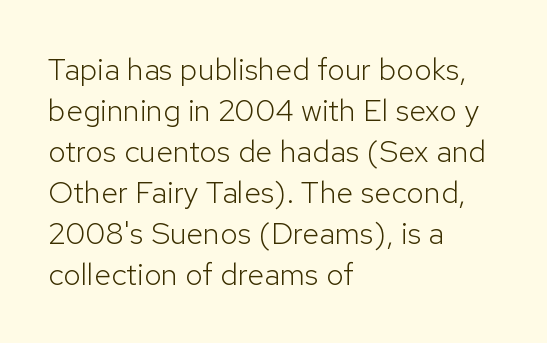
The image shows 31 px light sans-serif type, upright; set left-aligned, normal line spacing (1.32x), normal letter spacing, not underlined; low stroke contrast and a medium x-height.
